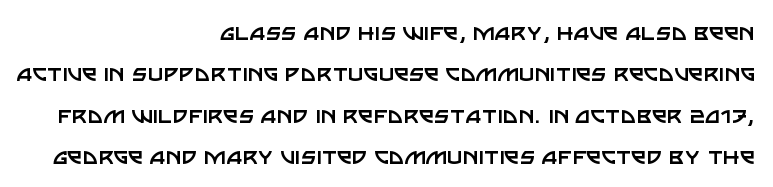
{"italic": "no", "bold": "no", "underline": "no", "align": "right", "line_spacing": "normal", "line_spacing_ratio": 1.53, "letter_spacing": "normal", "letter_spacing_em": 0.0, "glyph_px": 27}
